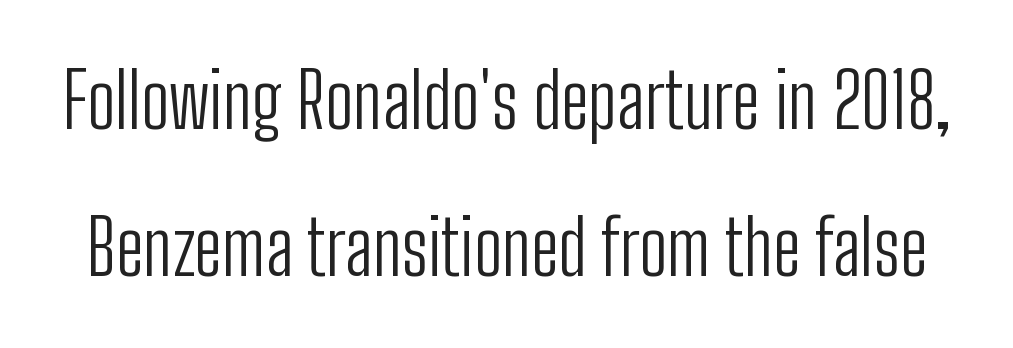
The axis of the letterforms is exactly vertical. Quick note: underline off. The space between consecutive lines is lavish. The tracking reads as untouched default to a designer's eye. The letters carry no serifs — their stems end cleanly without finishing strokes.
